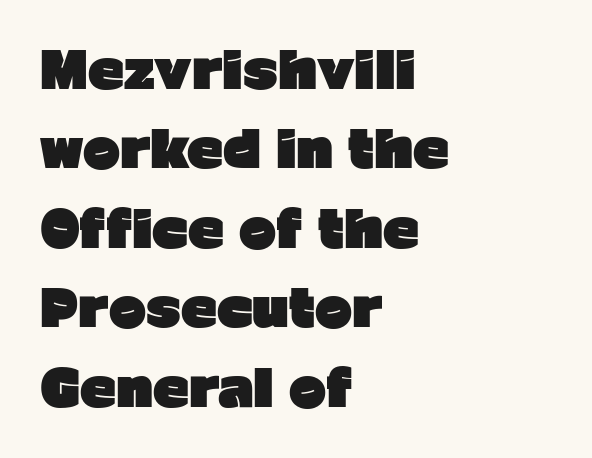
Q: Is the text bold? A: Yes.
Q: Is the text italic (slanted)? A: No, it is upright.
Q: Is the typeface a serif or a sans-serif typeface? A: Sans-serif.
Q: Is the text underlined? A: No.
Q: How is the paragraph aligned? A: Left-aligned.
Q: Is the spacing between letters normal or unusually wide? A: Normal.
Q: Is the spacing between lines tight, normal or loose? A: Normal.
Q: Width (condensed, normal, or wide)? A: Normal.
Q: Stroke contrast? A: Low.
Q: x-height? A: Medium.
Q: Monospaced? A: No.
